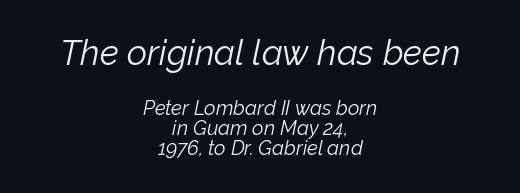
This sample uses an oblique cut, with every glyph tilted off the vertical. The whitespace from short lines is split evenly between both sides. Glyph-to-glyph distance matches everyday printed text. The rendering uses a small line-height, squeezing the rows.
